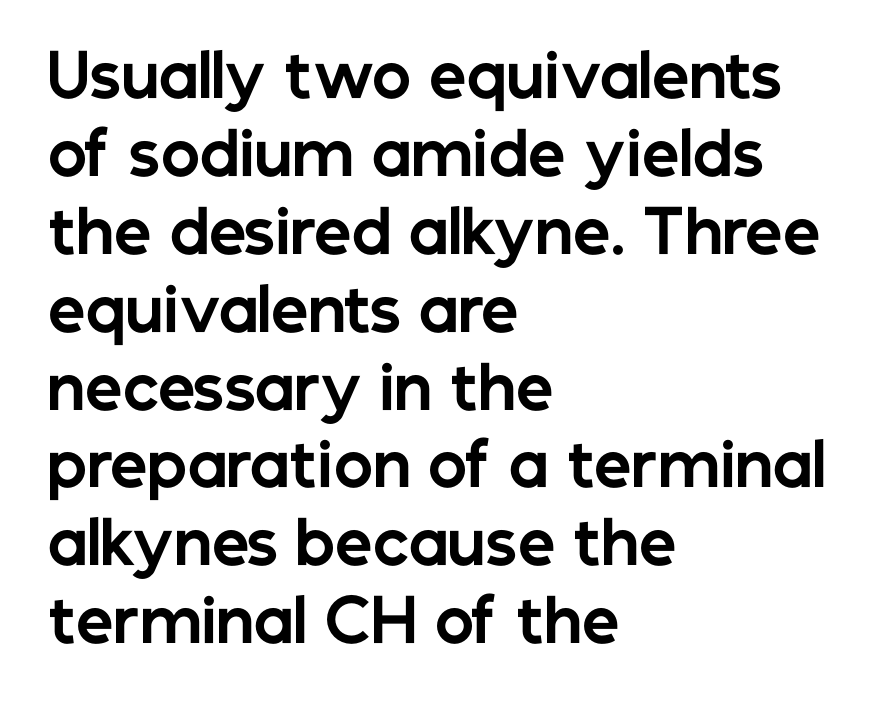
Q: Is the text bold? A: Yes.
Q: Is the text italic (slanted)? A: No, it is upright.
Q: Is the typeface a serif or a sans-serif typeface? A: Sans-serif.
Q: Is the text underlined? A: No.
Q: How is the paragraph aligned? A: Left-aligned.
Q: Is the spacing between letters normal or unusually wide? A: Normal.
Q: Is the spacing between lines tight, normal or loose? A: Normal.
Q: Width (condensed, normal, or wide)? A: Normal.
Q: Stroke contrast? A: Low.
Q: x-height? A: Medium.
Q: Monospaced? A: No.
